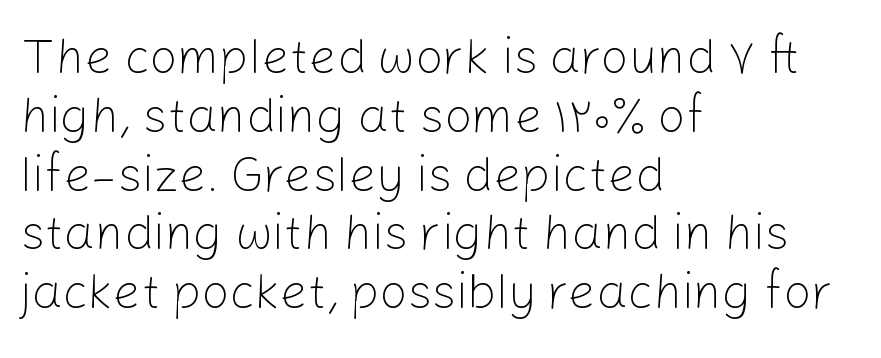
{"serif": "no", "italic": "no", "bold": "no", "weight": "light", "width": "normal", "stroke_contrast": "low", "x_height": "medium", "monospaced": "no", "underline": "no", "align": "left", "line_spacing_ratio": 1.2, "letter_spacing": "normal", "letter_spacing_em": 0.0, "glyph_px": 49}
